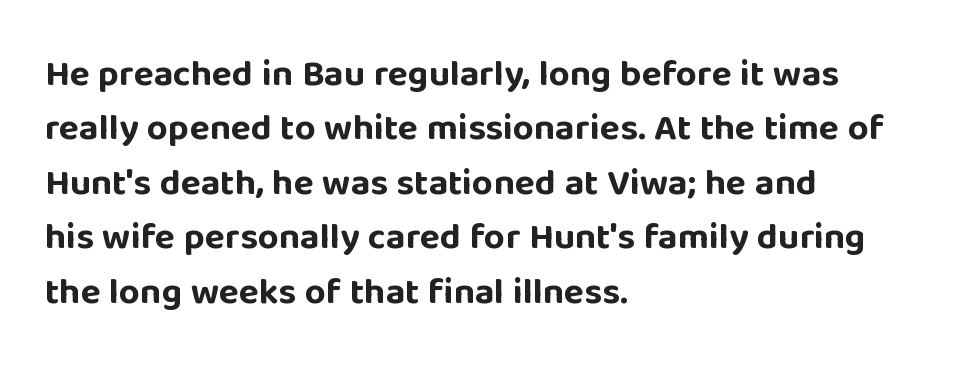
Q: Is the text bold? A: Yes.
Q: Is the text italic (slanted)? A: No, it is upright.
Q: Is the typeface a serif or a sans-serif typeface? A: Sans-serif.
Q: Is the text underlined? A: No.
Q: How is the paragraph aligned? A: Left-aligned.
Q: Is the spacing between letters normal or unusually wide? A: Normal.
Q: Is the spacing between lines tight, normal or loose? A: Normal.
Q: Width (condensed, normal, or wide)? A: Normal.
Q: Stroke contrast? A: Low.
Q: x-height? A: Large.
Q: Monospaced? A: No.
